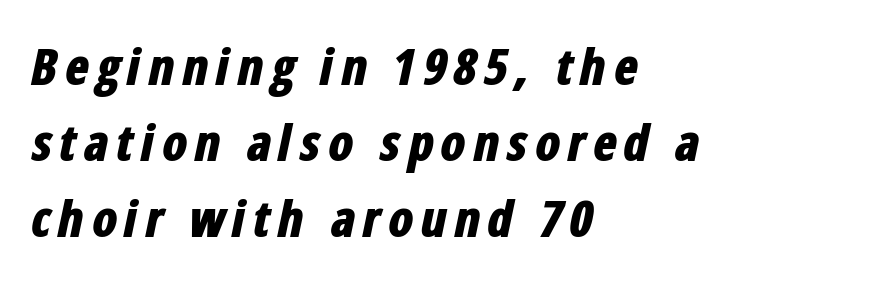
Q: Is the text bold? A: Yes.
Q: Is the text italic (slanted)? A: Yes, it leans right by about 12 degrees.
Q: Is the text underlined? A: No.
Q: How is the paragraph aligned? A: Left-aligned.
Q: Is the spacing between lines tight, normal or loose? A: Normal.
Q: Width (condensed, normal, or wide)? A: Condensed.
Q: Stroke contrast? A: Low.
Q: x-height? A: Medium.
Q: Monospaced? A: No.
